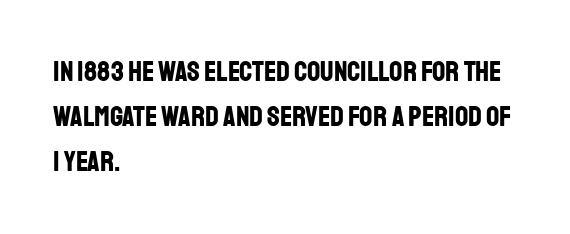
The image shows 29 px bold, condensed sans-serif type, upright; set left-aligned, normal line spacing (1.56x), normal letter spacing, not underlined; low stroke contrast and a large x-height.
